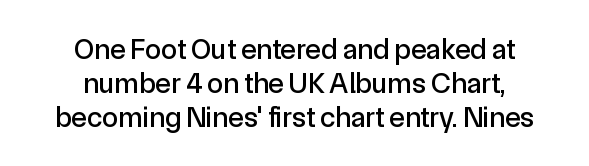
Q: Is the text italic (slanted)? A: No, it is upright.
Q: Is the typeface a serif or a sans-serif typeface? A: Sans-serif.
Q: Is the text underlined? A: No.
Q: How is the paragraph aligned? A: Centered.
Q: Is the spacing between letters normal or unusually wide? A: Normal.
Q: Width (condensed, normal, or wide)? A: Normal.
Q: x-height? A: Medium.
Q: Monospaced? A: No.
